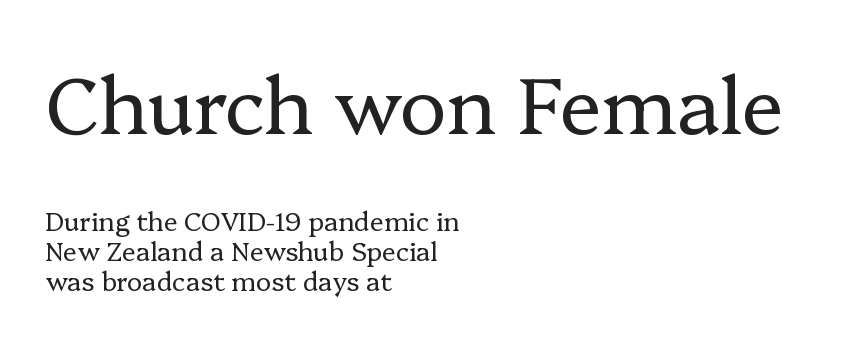
Q: Is the text bold? A: No.
Q: Is the text italic (slanted)? A: No, it is upright.
Q: Is the typeface a serif or a sans-serif typeface? A: Serif.
Q: Is the text underlined? A: No.
Q: How is the paragraph aligned? A: Left-aligned.
Q: Is the spacing between letters normal or unusually wide? A: Normal.
Q: Which block of text is set in a larger size, the first (top) or the second (bottom)? A: The first (top) one.
Q: Width (condensed, normal, or wide)? A: Normal.
Q: Stroke contrast? A: Low.
Q: x-height? A: Medium.
Q: Monospaced? A: No.
